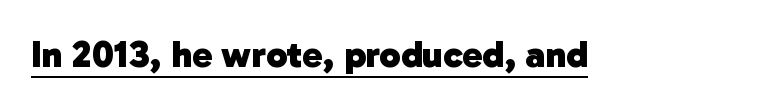
The image shows 38 px heavy sans-serif type; set normal letter spacing, underlined; low stroke contrast and a medium x-height.
